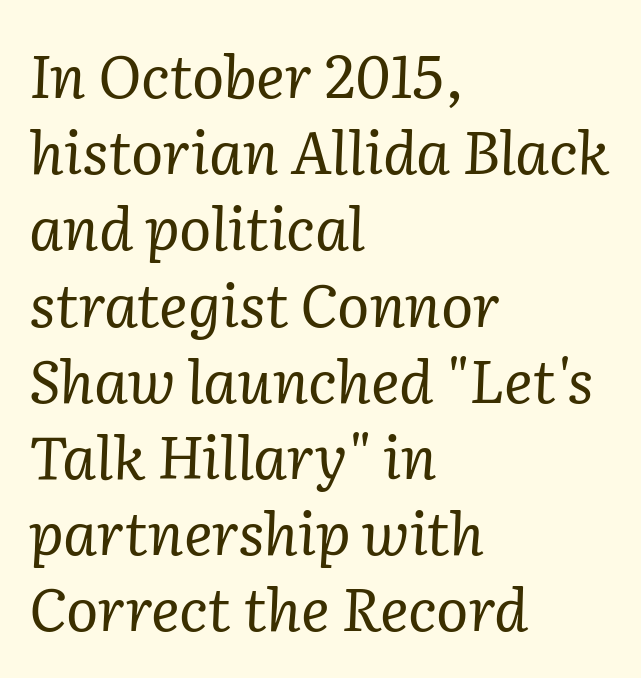
The letters advance in unequal steps, a hallmark of proportional type. One-word summary of the alignment: left. Vertical spacing — default. This is oblique type, the kind used for emphasis or titles. Descenders are the only things crossing below the line. Tracking value appears to be zero — textbook default spacing.
